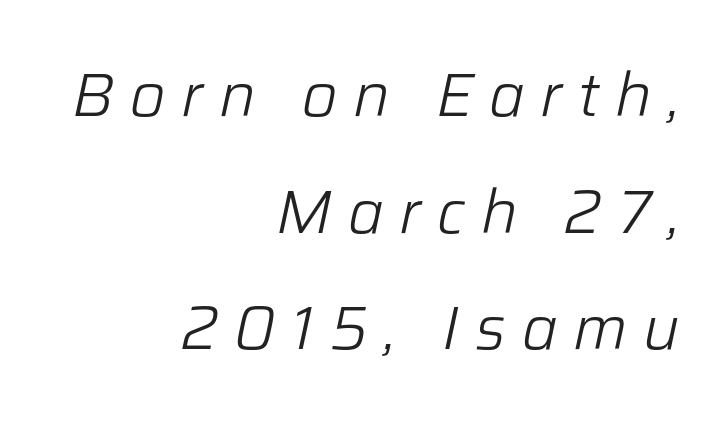
{"italic": "yes", "lean": "right", "slant_degrees": 12, "bold": "no", "weight": "light", "width": "normal", "stroke_contrast": "low", "x_height": "medium", "monospaced": "no", "underline": "no", "align": "right", "line_spacing": "loose", "line_spacing_ratio": 1.91, "letter_spacing": "wide", "letter_spacing_em": 0.26, "glyph_px": 61}
